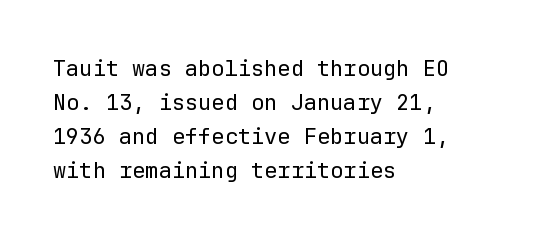
Caption: multi-line text, flush left, ragged right. Rendered with straight, roman letterforms. Beneath every word, the page is bare. Weight: not bold — regular or lighter. Nobody touched the tracking dial on this one. Vertically, the passage feels balanced, rows spaced as you'd expect.
